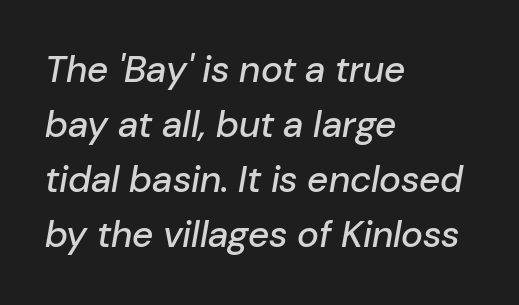
{"italic": "yes", "lean": "right", "slant_degrees": 10, "width": "normal", "stroke_contrast": "low", "x_height": "medium", "monospaced": "no", "underline": "no", "align": "left", "line_spacing": "normal", "line_spacing_ratio": 1.49, "letter_spacing": "normal", "letter_spacing_em": 0.0, "glyph_px": 37}
